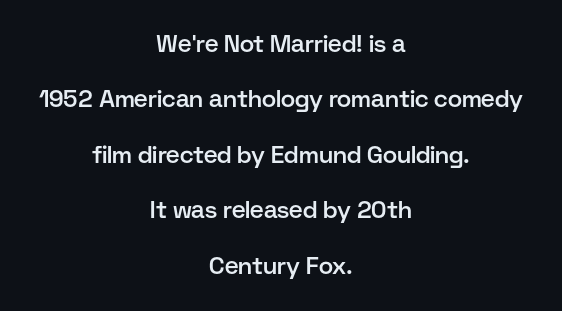
The letters stand straight up with perfectly vertical stems. Horizontal alignment here is central, giving a formal, balanced look. Characters follow at the spacing the type designer built in. Just letters on the line, the space beneath them empty.
